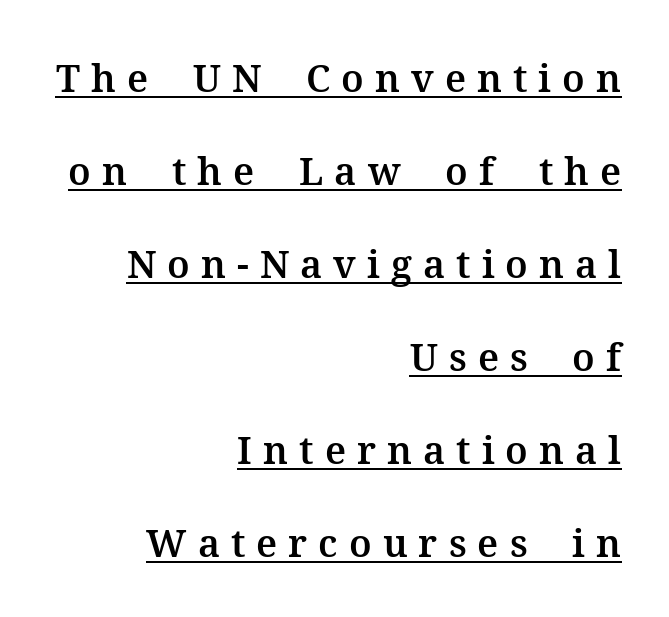
The rendering uses natural spacing where letterforms have individual widths. Loosely led — the rows are spread out. Note: serifs present on the glyphs. Words appear elongated and porous because spacing is wide. Underline: present. This is roman type, the default non-slanted kind.
